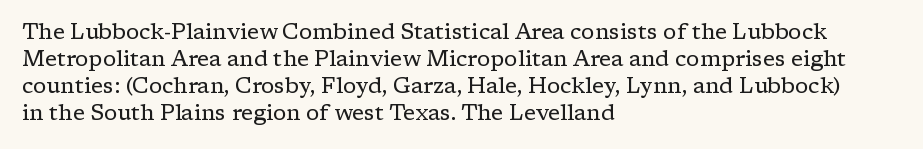
{"italic": "no", "bold": "no", "underline": "no", "align": "left", "line_spacing_ratio": 1.23, "letter_spacing": "normal", "letter_spacing_em": 0.0, "glyph_px": 22}
